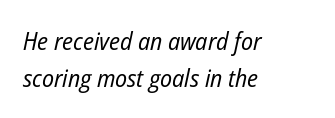
No letter is thick-stroked: the sample isn't bold. Typeset ragged right — the left edge is the straight one. Decoration check: the copy has no underline. Emphasis-style slanted type is in use. The tracking reads as untouched default to a designer's eye. A typesetter would call this leading conventional body-copy spacing.
